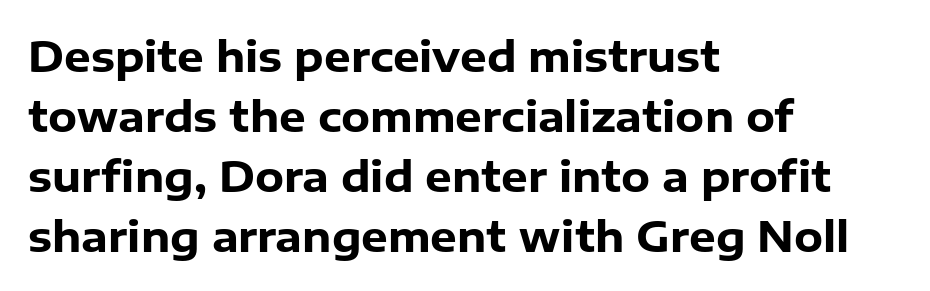
{"serif": "no", "italic": "no", "bold": "yes", "weight": "heavy", "width": "normal", "stroke_contrast": "low", "x_height": "medium", "monospaced": "no", "underline": "no", "align": "left", "line_spacing": "normal", "line_spacing_ratio": 1.43, "letter_spacing": "normal", "letter_spacing_em": 0.0, "glyph_px": 42}
